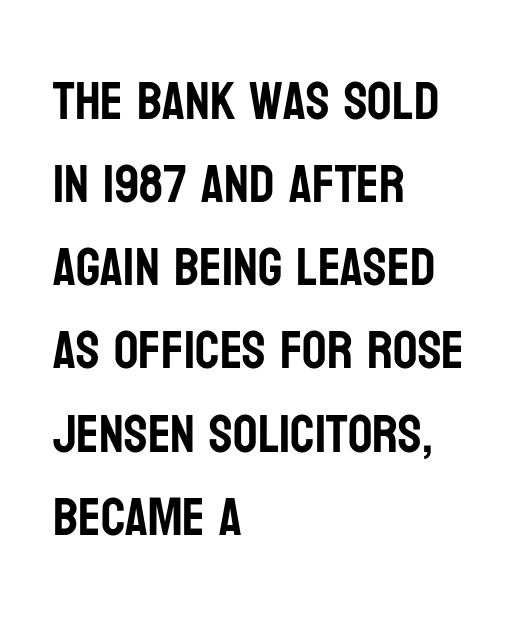
Q: Is the text italic (slanted)? A: No, it is upright.
Q: Is the typeface a serif or a sans-serif typeface? A: Sans-serif.
Q: Is the text underlined? A: No.
Q: How is the paragraph aligned? A: Left-aligned.
Q: Is the spacing between letters normal or unusually wide? A: Normal.
Q: Is the spacing between lines tight, normal or loose? A: Normal.
Q: Width (condensed, normal, or wide)? A: Condensed.
Q: Stroke contrast? A: Low.
Q: x-height? A: Large.
Q: Monospaced? A: No.
